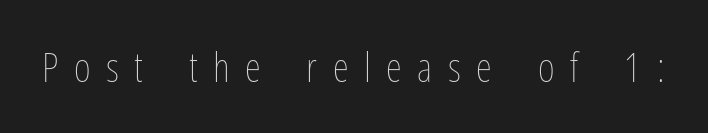
Q: Is the text bold? A: No.
Q: Is the text italic (slanted)? A: No, it is upright.
Q: Is the text underlined? A: No.
Q: Is the spacing between letters normal or unusually wide? A: Unusually wide.
Q: Width (condensed, normal, or wide)? A: Condensed.
Q: Stroke contrast? A: Low.
Q: x-height? A: Medium.
Q: Monospaced? A: No.
